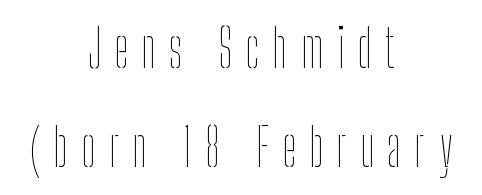
The image shows 52 px thin, condensed type, upright; set centered, loose line spacing (1.9x), unusually wide letter spacing (+0.25 em), not underlined; low stroke contrast and a medium x-height.
